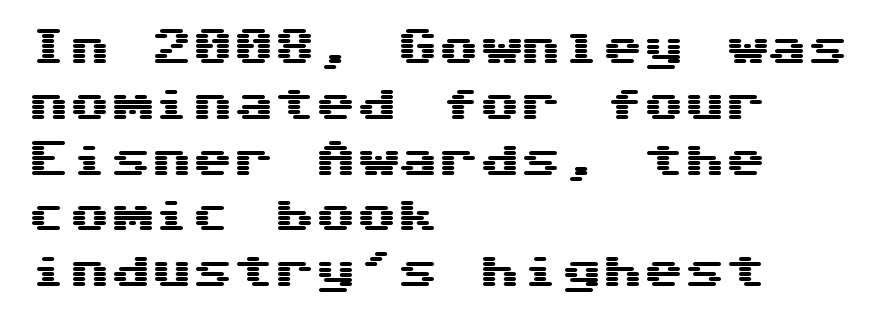
{"serif": "no", "italic": "no", "width": "wide", "stroke_contrast": "medium", "x_height": "medium", "monospaced": "yes", "underline": "no", "align": "left", "line_spacing": "normal", "line_spacing_ratio": 1.36, "letter_spacing": "normal", "letter_spacing_em": 0.0, "glyph_px": 41}
